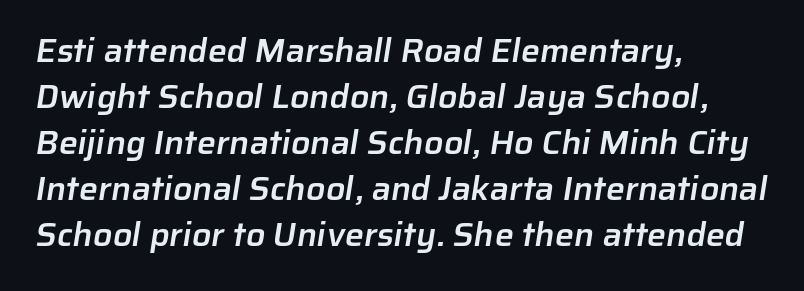
The image shows 34 px semibold sans-serif type; set left-aligned, normal line spacing (1.35x), normal letter spacing, not underlined; low stroke contrast and a medium x-height.
